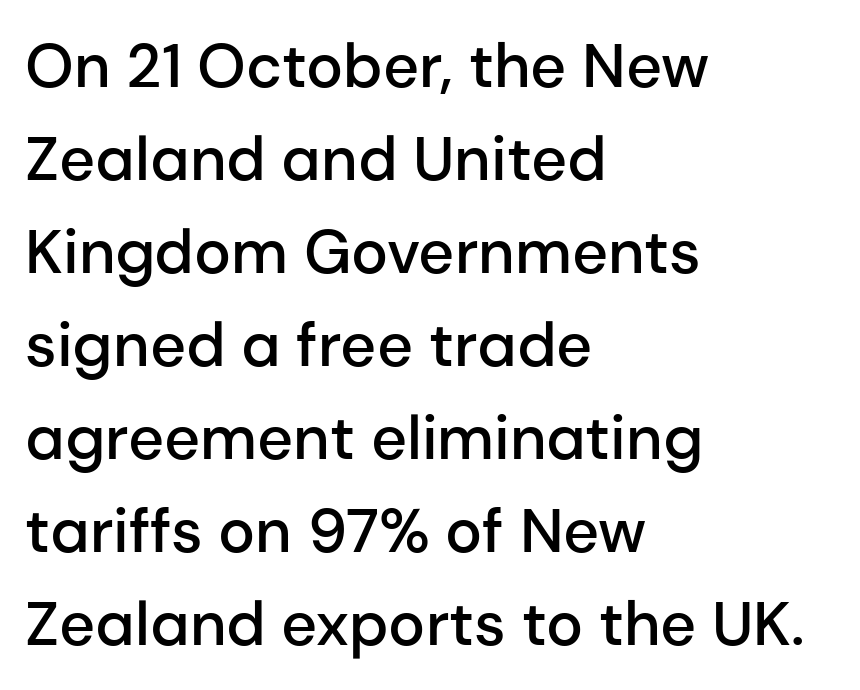
Characters follow at the spacing the type designer built in. A typesetter would call this proportional, since set widths differ per character. Rows of type keep a routine distance in the vertical direction. The lines in this sample share a left origin and differ only in where they stop. Examine the stroke ends and you'll find no serifs.
